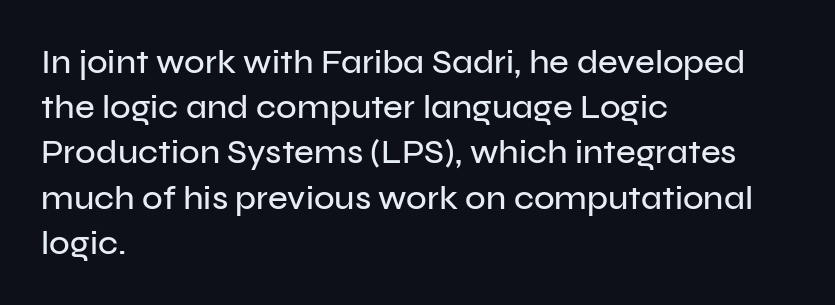
The image shows 34 px sans-serif type, upright; set left-aligned, normal line spacing (1.33x), normal letter spacing, not underlined; low stroke contrast and a medium x-height.
